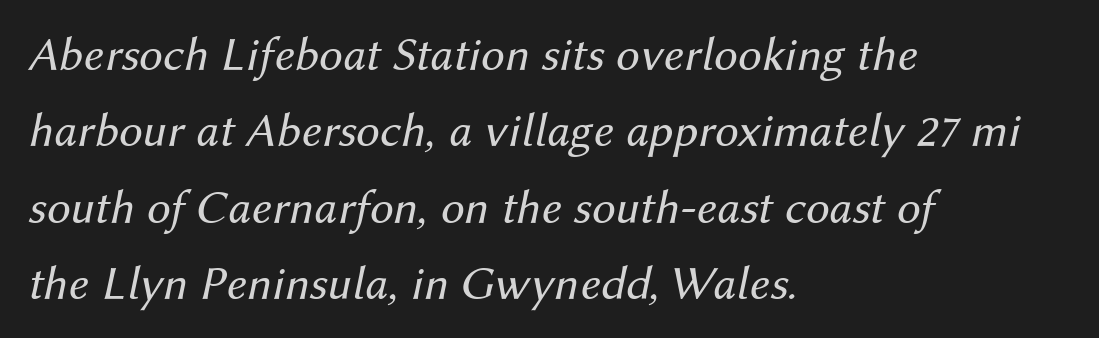
The image shows 48 px regular-weight type, italic (leaning right); set left-aligned, normal line spacing (1.59x), normal letter spacing, not underlined; medium stroke contrast and a medium x-height.
